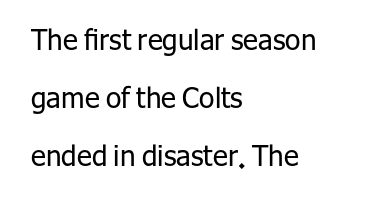
{"serif": "no", "italic": "no", "bold": "no", "weight": "regular", "width": "normal", "stroke_contrast": "low", "x_height": "medium", "monospaced": "no", "underline": "no", "align": "left", "line_spacing": "loose", "line_spacing_ratio": 2.08, "letter_spacing": "normal", "letter_spacing_em": 0.0, "glyph_px": 28}
